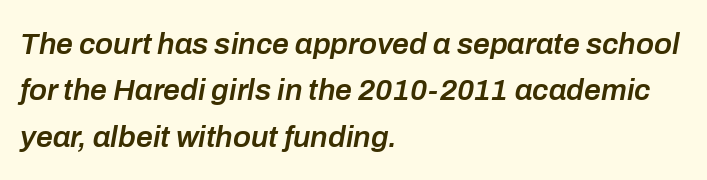
{"italic": "yes", "lean": "right", "slant_degrees": 10, "bold": "semi", "weight": "semibold", "width": "normal", "stroke_contrast": "low", "x_height": "medium", "monospaced": "no", "underline": "no", "align": "left", "line_spacing": "normal", "line_spacing_ratio": 1.55, "letter_spacing": "normal", "letter_spacing_em": 0.0, "glyph_px": 30}
